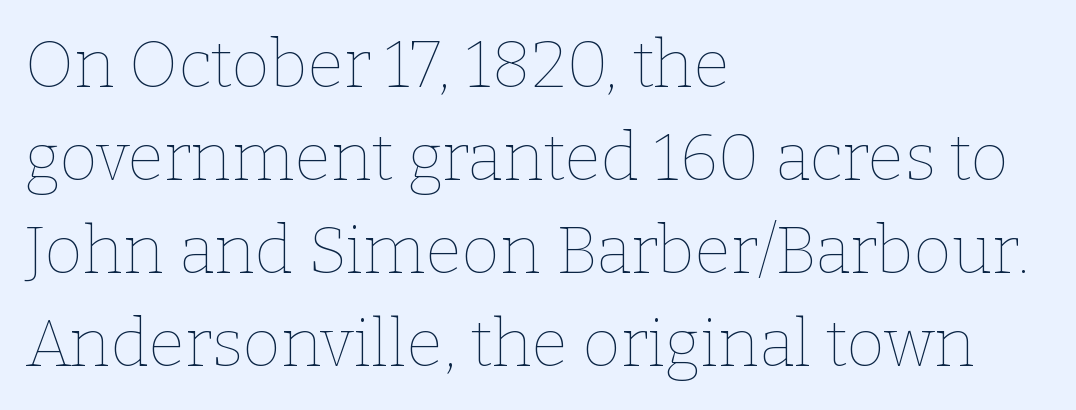
Proportional: the letters do not fall into vertical columns. The strokes carry an ordinary text weight at most. These lines stack with their left ends in a neat column. Inter-character spacing is left at the font's built-in metrics. It's the straight-up-and-down kind of type.
